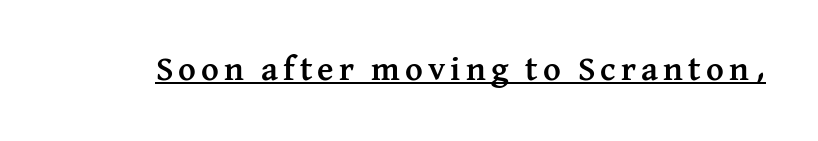
The rendering uses the underline text-decoration. Varying glyph widths throughout — classic text-font behaviour. You can tell it's not italic because the verticals are truly vertical. The rendering shows small feet on the letterforms — a serif design. You'd pick this weight for a headline — it's a proper bold.
